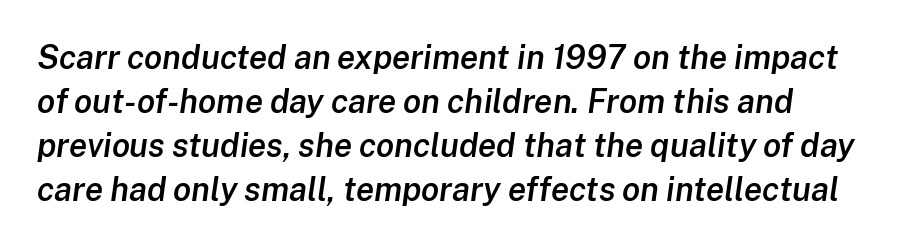
{"italic": "yes", "lean": "right", "slant_degrees": 8, "bold": "semi", "weight": "semibold", "width": "normal", "stroke_contrast": "low", "x_height": "medium", "monospaced": "no", "underline": "no", "line_spacing": "normal", "line_spacing_ratio": 1.33, "letter_spacing": "normal", "letter_spacing_em": 0.0, "glyph_px": 33}
